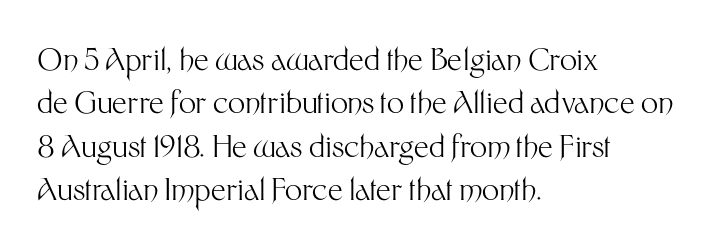
The image shows 30 px light sans-serif type, upright; set left-aligned, normal line spacing (1.45x), normal letter spacing, not underlined; medium stroke contrast and a medium x-height.
